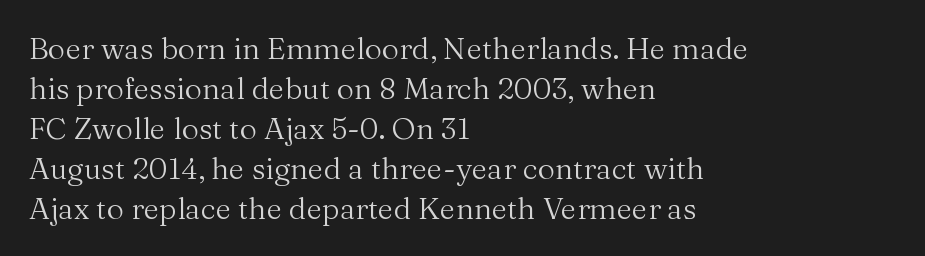
The image shows 30 px regular-weight serif type, upright; set left-aligned, normal line spacing (1.33x), normal letter spacing, not underlined; medium stroke contrast and a medium x-height.
